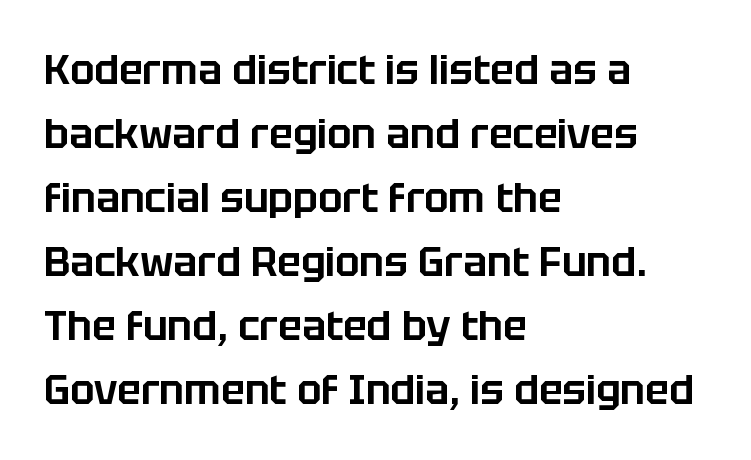
The image shows 40 px sans-serif type, upright; set left-aligned, normal line spacing (1.6x), normal letter spacing, not underlined; low stroke contrast and a large x-height.
